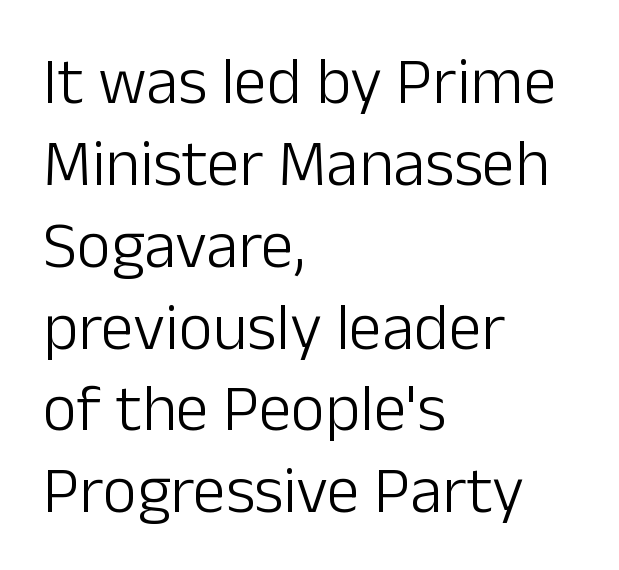
The image shows 66 px light sans-serif type, upright; set left-aligned, line spacing 1.24x, normal letter spacing, not underlined; low stroke contrast and a medium x-height.
